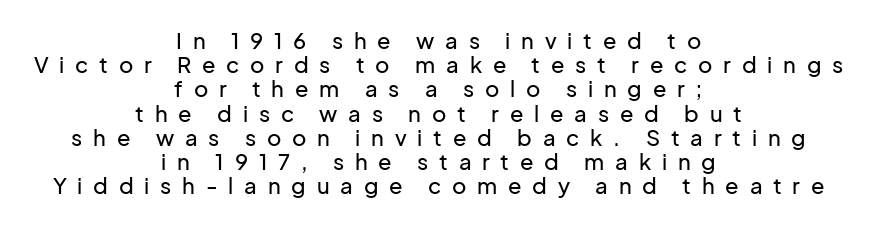
The image shows 22 px text type, upright; set centered, tight line spacing (1.1x), unusually wide letter spacing (+0.49 em), not underlined.
